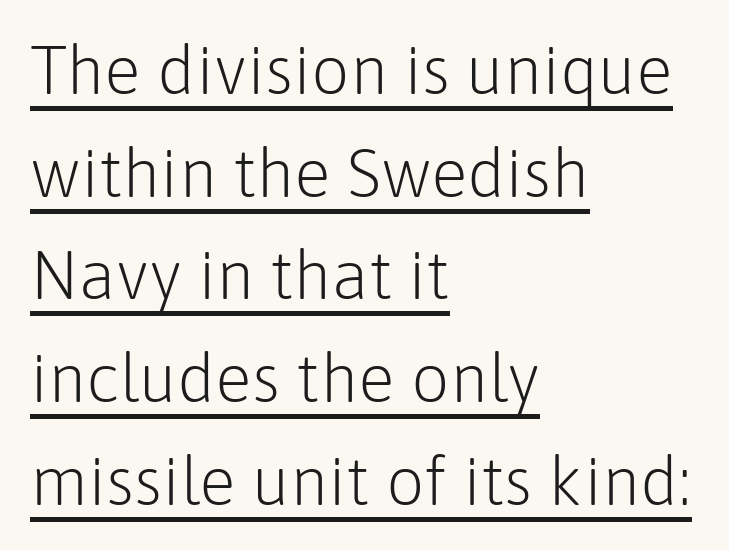
{"serif": "no", "italic": "no", "bold": "no", "weight": "light", "width": "normal", "stroke_contrast": "low", "x_height": "medium", "monospaced": "no", "underline": "yes", "align": "left", "line_spacing": "normal", "line_spacing_ratio": 1.51, "letter_spacing": "normal", "letter_spacing_em": 0.0, "glyph_px": 68}
